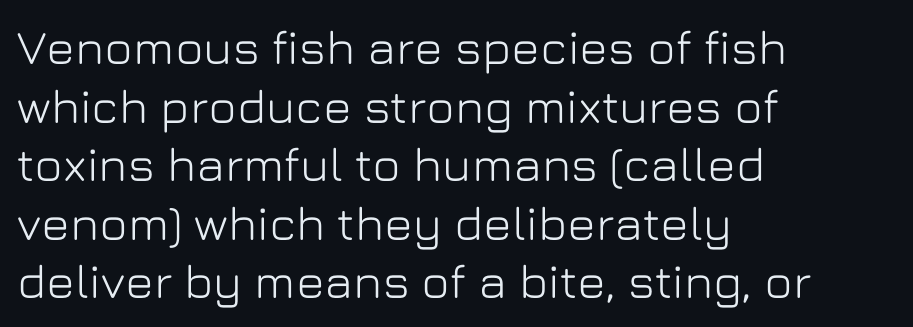
Tall strokes in this sample are plumb rather than angled. Here the designer chose a conventional face with non-uniform glyph widths. This rendering employs a face without finishing strokes, i.e., a sans-serif. Descenders hang freely into open space. Does the copy run flush right? No — it runs flush left. No extra tracking has been applied to these lines.
